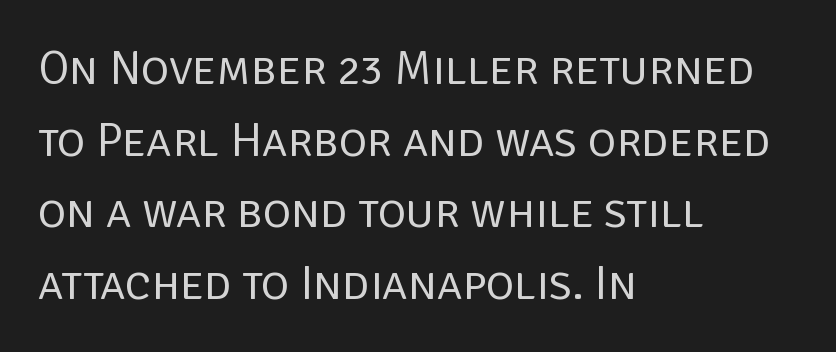
The image shows 48 px regular-weight sans-serif type, upright; set left-aligned, normal line spacing (1.49x), normal letter spacing, not underlined; low stroke contrast and a large x-height.
